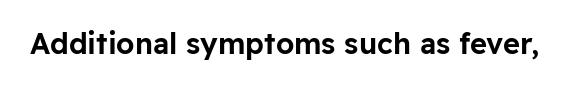
Q: Is the text italic (slanted)? A: No, it is upright.
Q: Is the typeface a serif or a sans-serif typeface? A: Sans-serif.
Q: Is the text underlined? A: No.
Q: Is the spacing between letters normal or unusually wide? A: Normal.
Q: Width (condensed, normal, or wide)? A: Normal.
Q: Stroke contrast? A: Low.
Q: x-height? A: Medium.
Q: Monospaced? A: No.
